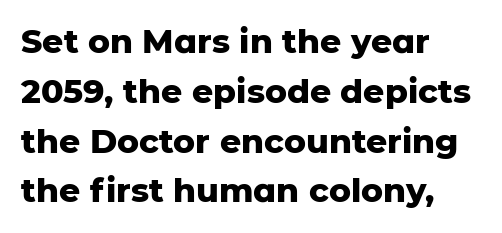
The image shows 33 px heavy sans-serif type, upright; set left-aligned, normal line spacing (1.51x), normal letter spacing, not underlined; low stroke contrast and a medium x-height.
